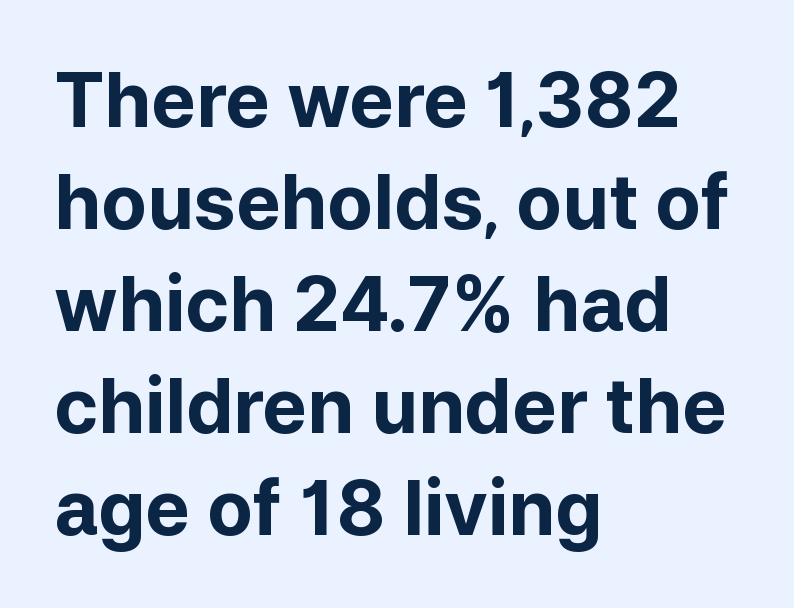
The image shows 75 px bold sans-serif type, upright; set left-aligned, normal line spacing (1.36x), normal letter spacing, not underlined; low stroke contrast and a medium x-height.
